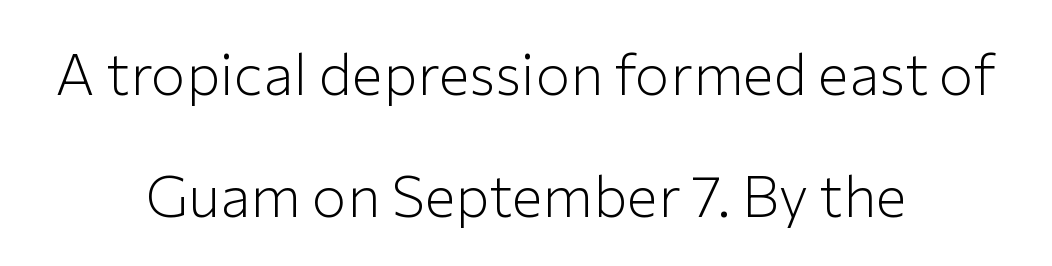
Q: Is the text bold? A: No.
Q: Is the text italic (slanted)? A: No, it is upright.
Q: Is the typeface a serif or a sans-serif typeface? A: Sans-serif.
Q: Is the text underlined? A: No.
Q: How is the paragraph aligned? A: Centered.
Q: Is the spacing between letters normal or unusually wide? A: Normal.
Q: Is the spacing between lines tight, normal or loose? A: Loose.
Q: Width (condensed, normal, or wide)? A: Normal.
Q: Stroke contrast? A: Low.
Q: x-height? A: Medium.
Q: Monospaced? A: No.
